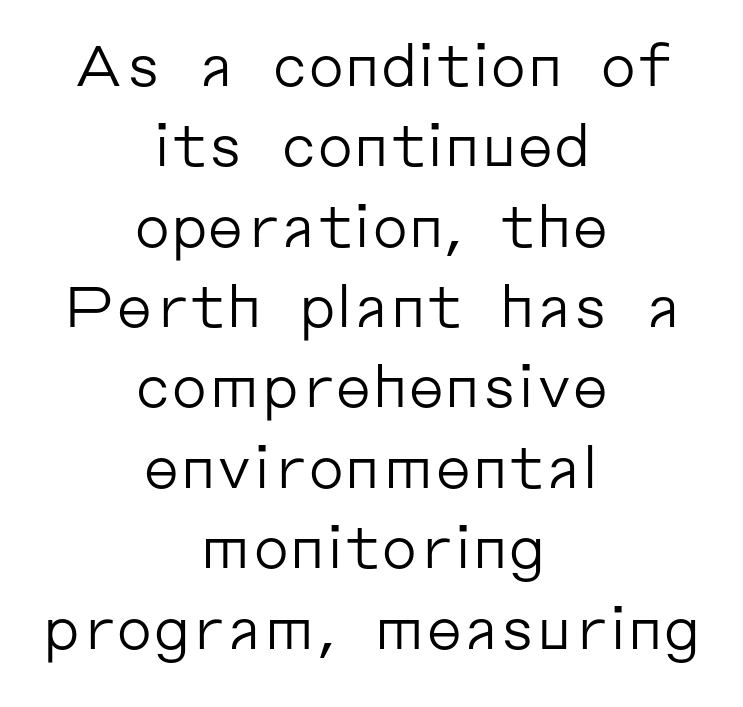
{"serif": "no", "italic": "no", "bold": "no", "weight": "regular", "width": "normal", "stroke_contrast": "low", "x_height": "medium", "monospaced": "no", "underline": "no", "align": "center", "line_spacing": "normal", "line_spacing_ratio": 1.41, "letter_spacing": "normal", "letter_spacing_em": 0.0, "glyph_px": 57}
